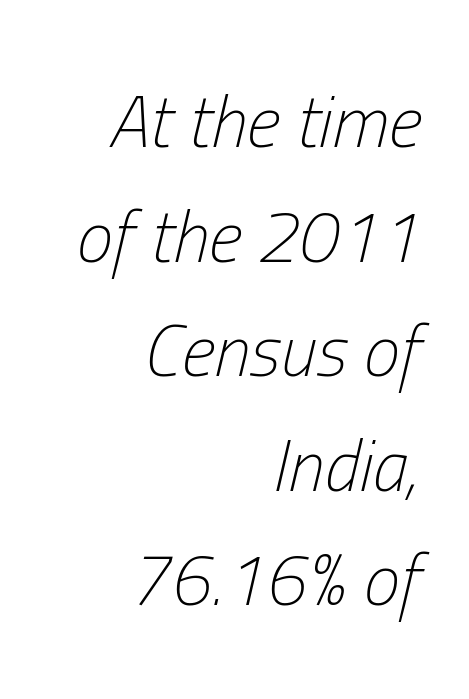
Characters are canted at an angle relative to the baseline's perpendicular. The letterforms sit at book weight or below. How would I describe the line gaps? Plain and ordinary. The space directly below the letters is spotless. Letter spacing: default.
